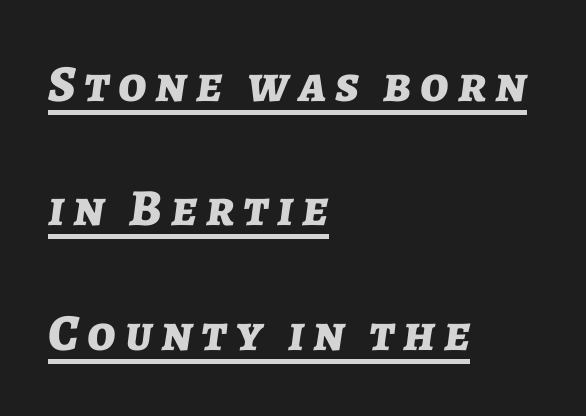
Look at the stroke-to-counter ratio: heavy, a bold. Notice how the passage keeps a crisp vertical edge on the left only. Note the varied advance widths — an 'i' is clearly narrower than an 'm'. The passage shown leans; its letterforms are oblique. The block of text is sparse from top to bottom, with ample space between rows.
